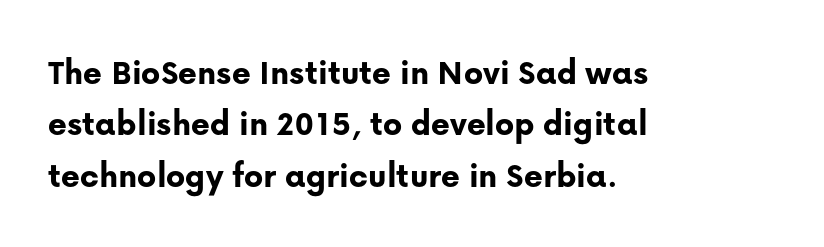
The image shows 36 px bold sans-serif type, upright; set left-aligned, normal line spacing (1.43x), normal letter spacing, not underlined; low stroke contrast and a medium x-height.
